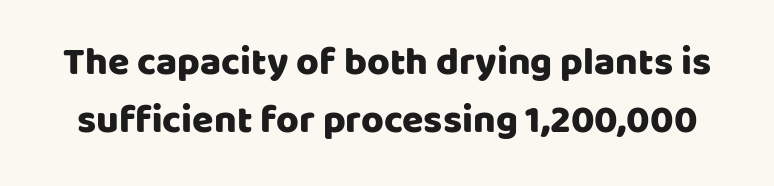
A typesetter would call this leading conventional body-copy spacing. Unlike a traditional serif, this face leaves its strokes unadorned. There is no visible air inserted between adjacent glyphs. Every character sits straight up, as roman type does. Bare-footed words on every line. The passage shown is typed in a proportional face where columns would drift.
